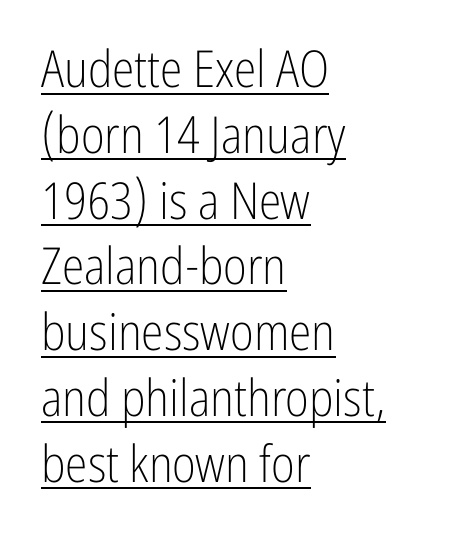
The image shows 51 px light, condensed sans-serif type, upright; set left-aligned, normal line spacing (1.29x), normal letter spacing, underlined; low stroke contrast and a medium x-height.
